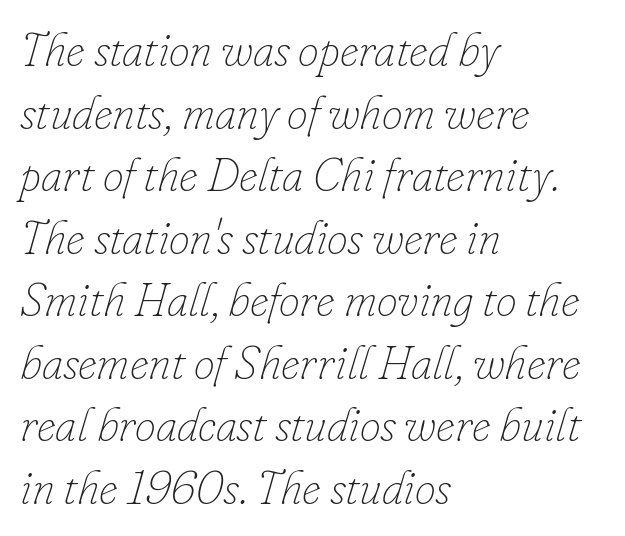
{"italic": "yes", "lean": "right", "slant_degrees": 16, "bold": "no", "weight": "thin", "width": "normal", "stroke_contrast": "low", "x_height": "small", "monospaced": "no", "underline": "no", "align": "left", "line_spacing": "normal", "line_spacing_ratio": 1.33, "letter_spacing": "normal", "letter_spacing_em": 0.0, "glyph_px": 47}
